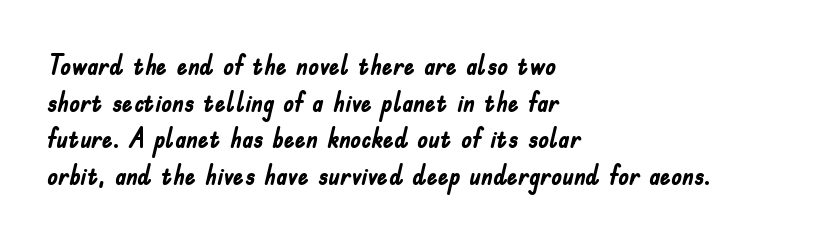
Casual observation: everything's shoved over to the left. Look at the tracking — it's just the regular setting, nothing added. The rendering uses a moderate line-height, typical for paragraphs. Decoration check: the copy has no underline. The face used here has the dense, thick strokes of a bold.
